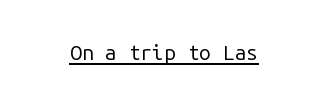
{"italic": "no", "bold": "no", "underline": "yes", "letter_spacing": "normal", "letter_spacing_em": 0.0, "glyph_px": 21}
